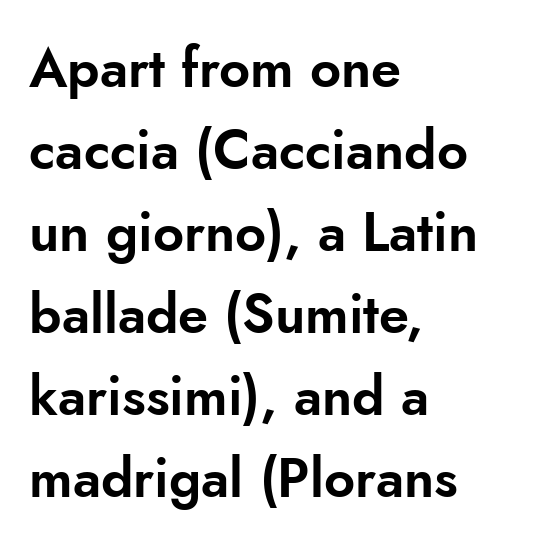
Q: Is the text italic (slanted)? A: No, it is upright.
Q: Is the typeface a serif or a sans-serif typeface? A: Sans-serif.
Q: Is the text underlined? A: No.
Q: How is the paragraph aligned? A: Left-aligned.
Q: Is the spacing between letters normal or unusually wide? A: Normal.
Q: Is the spacing between lines tight, normal or loose? A: Normal.
Q: Width (condensed, normal, or wide)? A: Normal.
Q: Stroke contrast? A: Low.
Q: x-height? A: Small.
Q: Monospaced? A: No.
